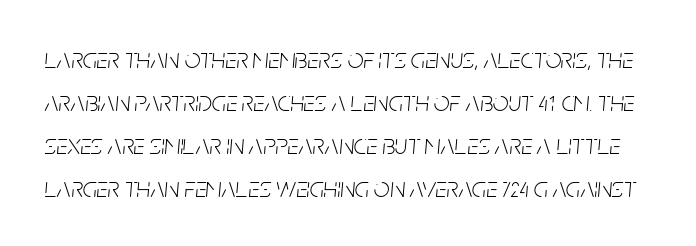
Q: Is the text bold? A: No.
Q: Is the text italic (slanted)? A: Yes, it leans right by about 5 degrees.
Q: Is the text underlined? A: No.
Q: Is the spacing between letters normal or unusually wide? A: Normal.
Q: Is the spacing between lines tight, normal or loose? A: Normal.
Q: Width (condensed, normal, or wide)? A: Condensed.
Q: Stroke contrast? A: Low.
Q: x-height? A: Large.
Q: Monospaced? A: No.
